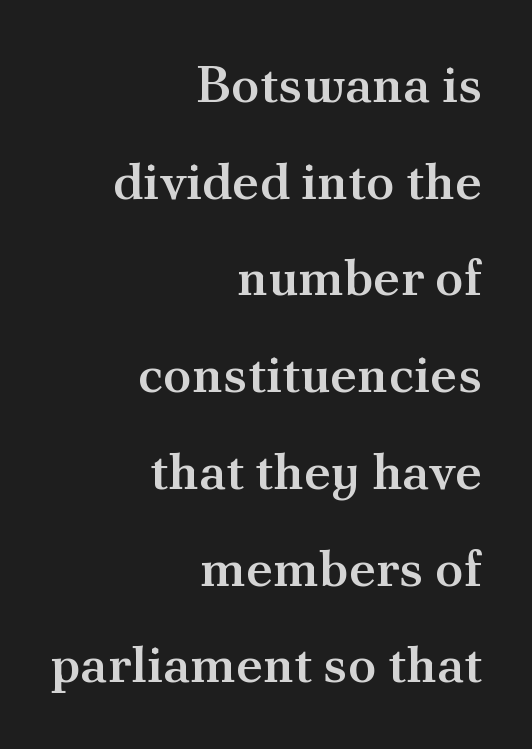
As a designer I'd log this as weight 600, semibold. Each word holds together tightly as a unit, with standard inter-letter gaps. What kind of face is this? One with serifs. Nope, not italic — everything's standing straight.
